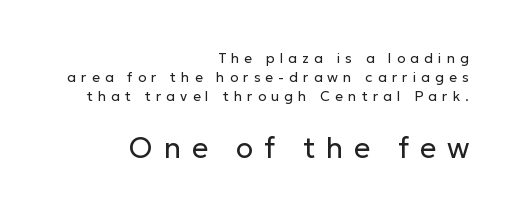
The image shows 29 px regular-weight sans-serif type, upright; set right-aligned, normal line spacing (1.35x), unusually wide letter spacing (+0.36 em), not underlined; the second (bottom) block is 2.07x larger; low stroke contrast and a medium x-height.
